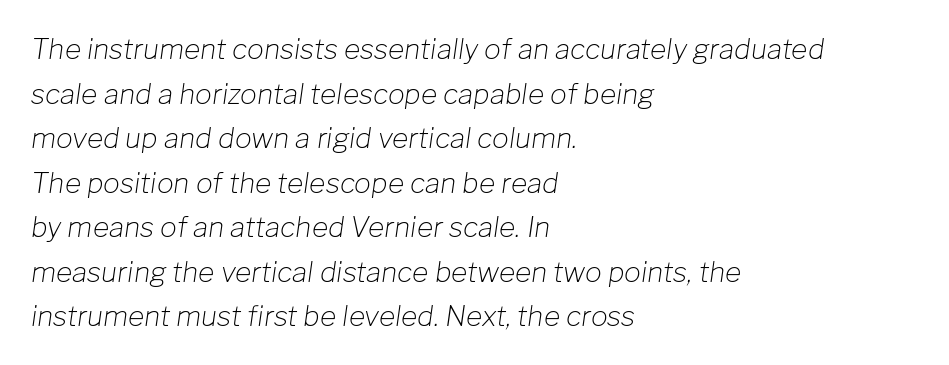
Q: Is the text bold? A: No.
Q: Is the text italic (slanted)? A: Yes, it leans right by about 8 degrees.
Q: Is the text underlined? A: No.
Q: How is the paragraph aligned? A: Left-aligned.
Q: Is the spacing between letters normal or unusually wide? A: Normal.
Q: Is the spacing between lines tight, normal or loose? A: Normal.
Q: Width (condensed, normal, or wide)? A: Normal.
Q: Stroke contrast? A: Low.
Q: x-height? A: Medium.
Q: Monospaced? A: No.
